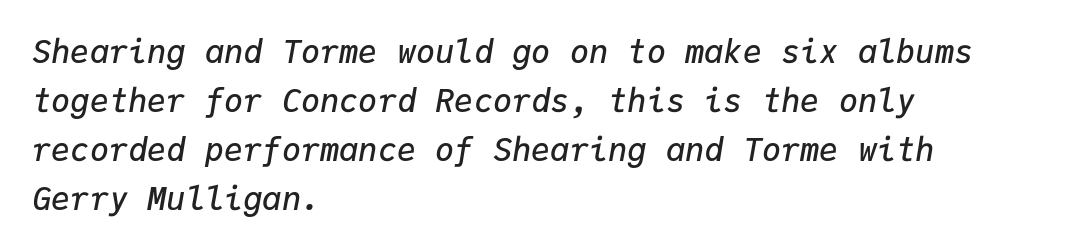
Q: Is the text bold? A: Semi-bold.
Q: Is the text italic (slanted)? A: Yes, it leans right by about 9 degrees.
Q: Is the text underlined? A: No.
Q: How is the paragraph aligned? A: Left-aligned.
Q: Is the spacing between letters normal or unusually wide? A: Normal.
Q: Is the spacing between lines tight, normal or loose? A: Normal.
Q: Width (condensed, normal, or wide)? A: Normal.
Q: Stroke contrast? A: Low.
Q: x-height? A: Medium.
Q: Monospaced? A: Yes.
